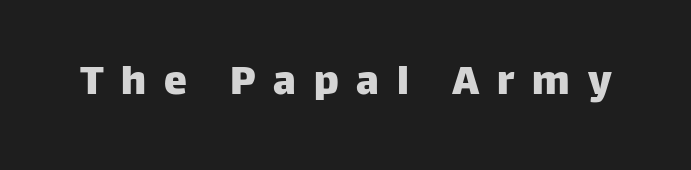
{"serif": "no", "italic": "no", "width": "normal", "stroke_contrast": "low", "x_height": "large", "monospaced": "no", "underline": "no", "letter_spacing": "wide", "letter_spacing_em": 0.39, "glyph_px": 46}
